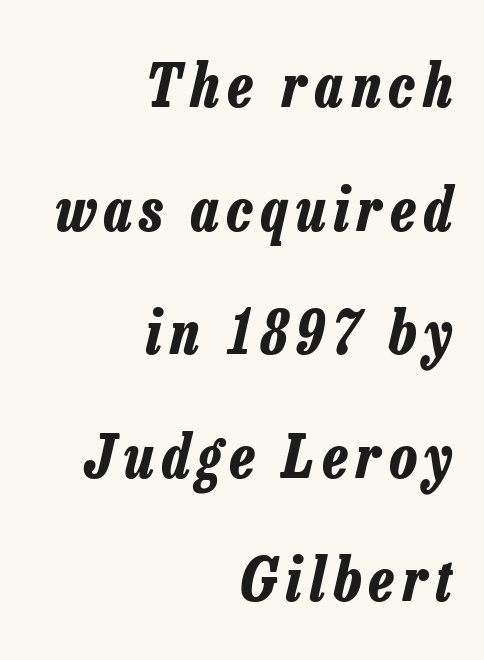
Q: Is the text bold? A: Yes.
Q: Is the text italic (slanted)? A: Yes, it leans right by about 13 degrees.
Q: Is the text underlined? A: No.
Q: How is the paragraph aligned? A: Right-aligned.
Q: Is the spacing between lines tight, normal or loose? A: Loose.
Q: Width (condensed, normal, or wide)? A: Condensed.
Q: Stroke contrast? A: Low.
Q: x-height? A: Medium.
Q: Monospaced? A: No.
